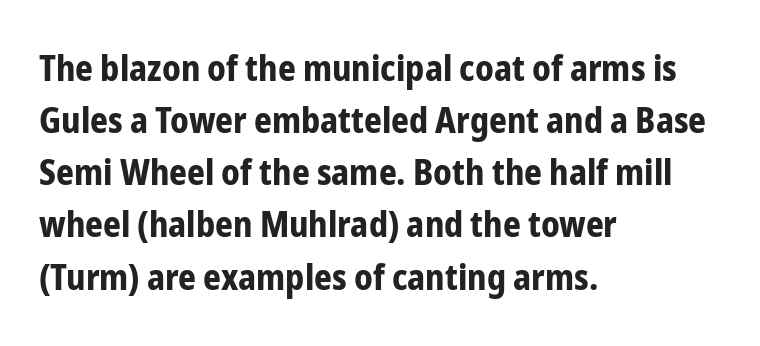
Reading down the column, the eye jumps a familiar distance to each next line. This sample has the flowing, uneven cadence of proportional lettering. Students, note that the glyphs here touch the page at normal intervals. Nope, not italic — everything's standing straight. The letters carry no serifs — their stems end cleanly without finishing strokes. Alignment: flush left.
